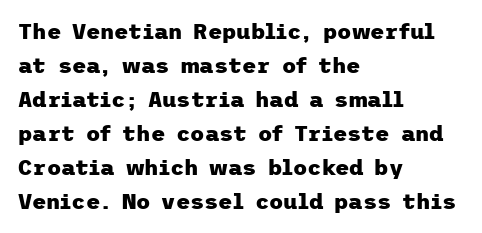
{"italic": "no", "bold": "yes", "underline": "no", "align": "left", "line_spacing": "normal", "line_spacing_ratio": 1.55, "letter_spacing": "normal", "letter_spacing_em": 0.0, "glyph_px": 22}
